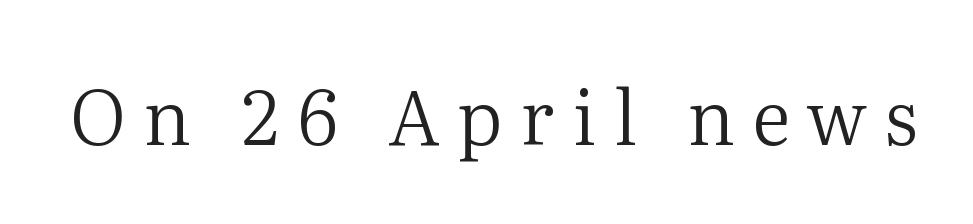
The image shows 76 px regular-weight serif type, upright; set unusually wide letter spacing (+0.23 em), not underlined; medium stroke contrast and a medium x-height.
